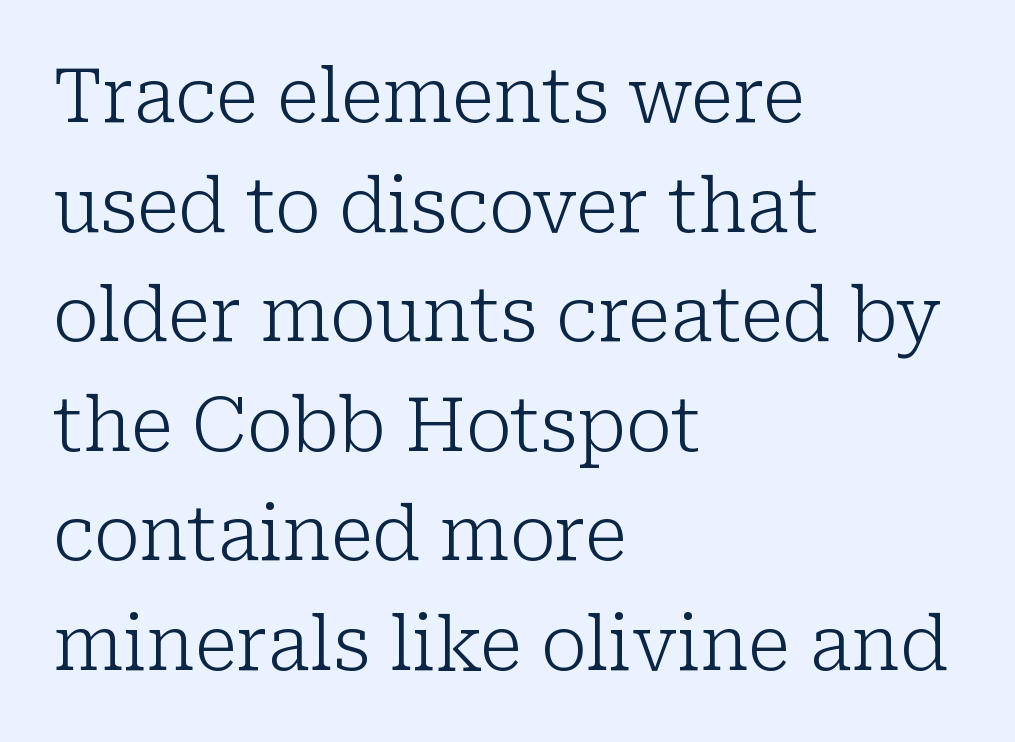
Q: Is the text bold? A: No.
Q: Is the text italic (slanted)? A: No, it is upright.
Q: Is the typeface a serif or a sans-serif typeface? A: Serif.
Q: Is the text underlined? A: No.
Q: How is the paragraph aligned? A: Left-aligned.
Q: Is the spacing between letters normal or unusually wide? A: Normal.
Q: Is the spacing between lines tight, normal or loose? A: Normal.
Q: Width (condensed, normal, or wide)? A: Normal.
Q: Stroke contrast? A: Low.
Q: x-height? A: Medium.
Q: Monospaced? A: No.
